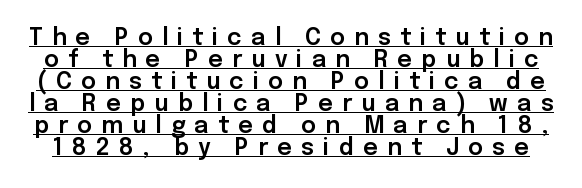
{"italic": "no", "underline": "yes", "line_spacing": "tight", "line_spacing_ratio": 0.96, "letter_spacing": "wide", "letter_spacing_em": 0.4, "glyph_px": 23}
